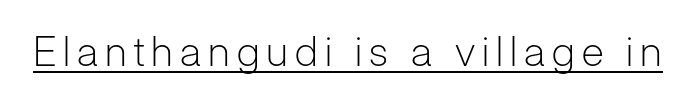
Type style note: lacks serifs. No letter is thick-stroked: the sample isn't bold. A baseline rule has been typeset under these characters. A typesetter would call this proportional, since set widths differ per character.
